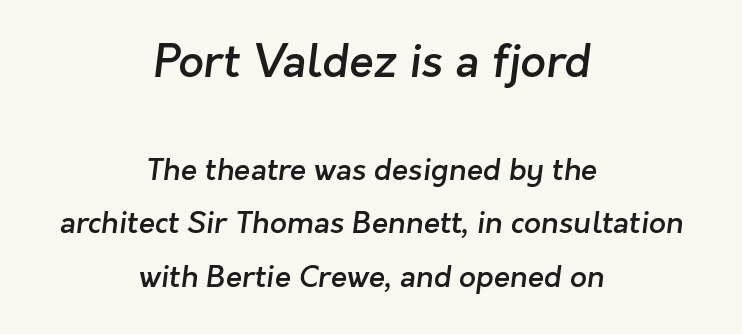
{"serif": "no", "bold": "semi", "weight": "semibold", "width": "normal", "stroke_contrast": "low", "x_height": "medium", "monospaced": "no", "underline": "no", "align": "center", "line_spacing_ratio": 1.78, "letter_spacing": "normal", "letter_spacing_em": 0.0, "larger_block": "first", "size_ratio": 1.5, "glyph_px": 45}
